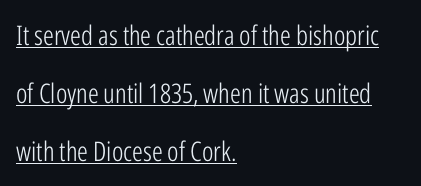
Q: Is the text bold? A: No.
Q: Is the text italic (slanted)? A: No, it is upright.
Q: Is the text underlined? A: Yes.
Q: How is the paragraph aligned? A: Left-aligned.
Q: Is the spacing between letters normal or unusually wide? A: Normal.
Q: Is the spacing between lines tight, normal or loose? A: Loose.
